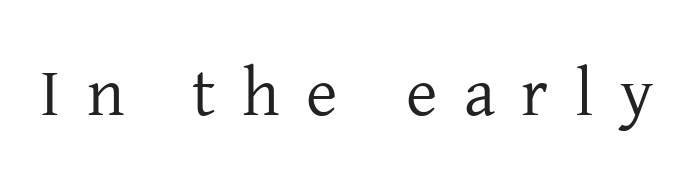
{"serif": "yes", "italic": "no", "bold": "no", "weight": "regular", "width": "normal", "stroke_contrast": "low", "x_height": "medium", "monospaced": "no", "underline": "no", "letter_spacing": "wide", "letter_spacing_em": 0.39, "glyph_px": 68}
